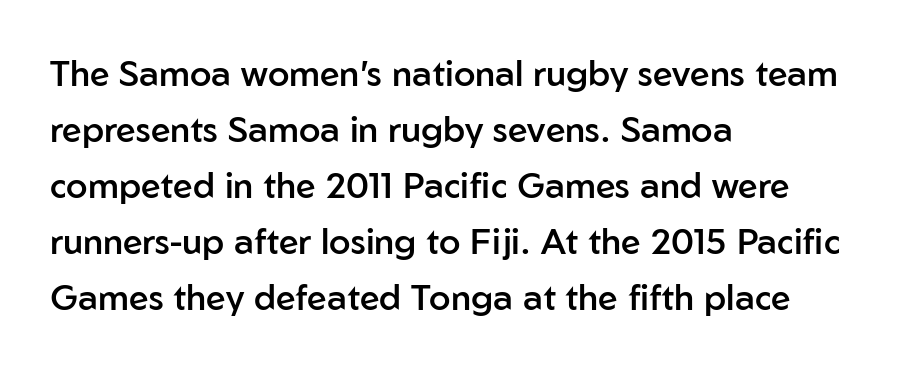
The image shows 35 px semibold sans-serif type, upright; set left-aligned, normal line spacing (1.6x), normal letter spacing, not underlined; low stroke contrast and a medium x-height.
